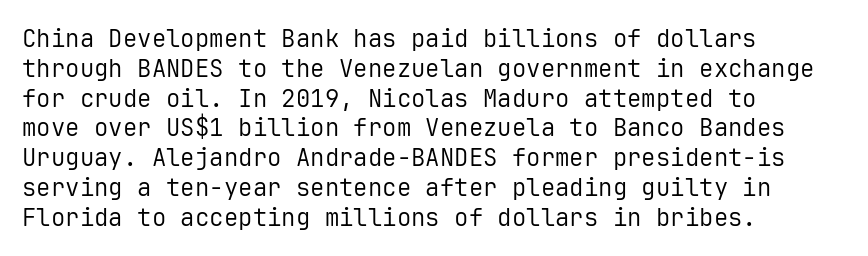
If you drew a line through each stem, it would be perfectly vertical. Tracking value appears to be zero — textbook default spacing. The rag falls on the right side of this text block. The face looks like a standard text weight, possibly lighter. The string is rendered with underlining switched off.
